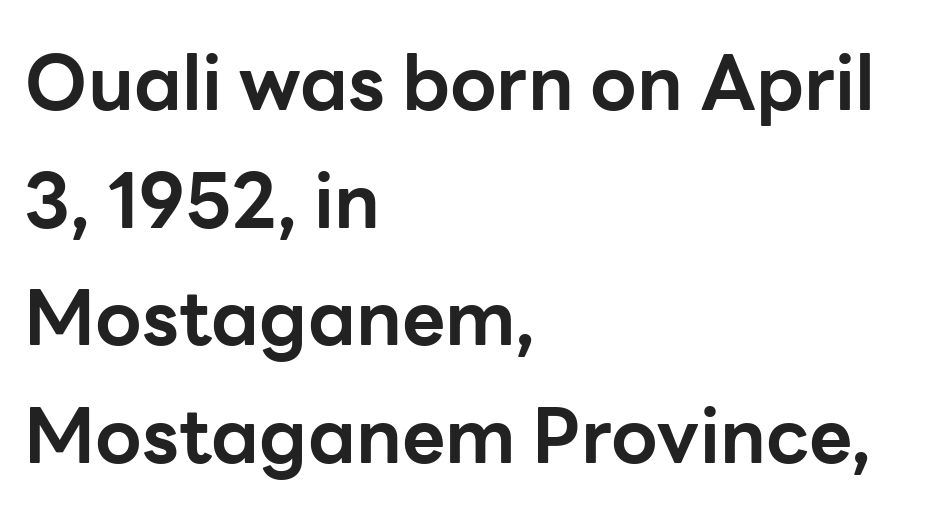
Spacing verdict: proportional, widths tailored to each character. How heavy is the stroke? Heavy — this is a bold. You can tell from the bare stems that sans-serif type was used. Short and long lines alike share a common starting point at left.
